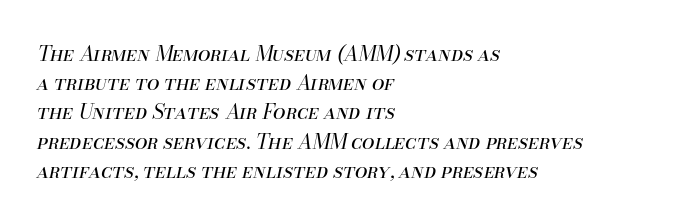
The image shows 20 px text type, italic (leaning right); set left-aligned, normal line spacing (1.46x), normal letter spacing, not underlined.
